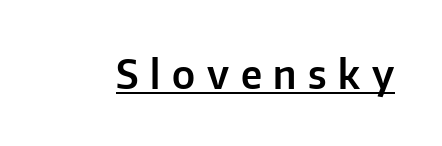
The image shows 39 px sans-serif type, upright; set unusually wide letter spacing (+0.3 em), underlined; low stroke contrast and a medium x-height.
